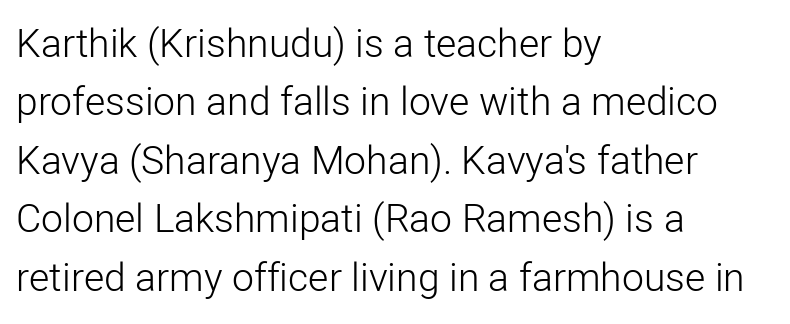
Q: Is the text bold? A: No.
Q: Is the text italic (slanted)? A: No, it is upright.
Q: Is the typeface a serif or a sans-serif typeface? A: Sans-serif.
Q: Is the text underlined? A: No.
Q: How is the paragraph aligned? A: Left-aligned.
Q: Is the spacing between letters normal or unusually wide? A: Normal.
Q: Is the spacing between lines tight, normal or loose? A: Normal.
Q: Width (condensed, normal, or wide)? A: Normal.
Q: Stroke contrast? A: Low.
Q: x-height? A: Medium.
Q: Monospaced? A: No.
